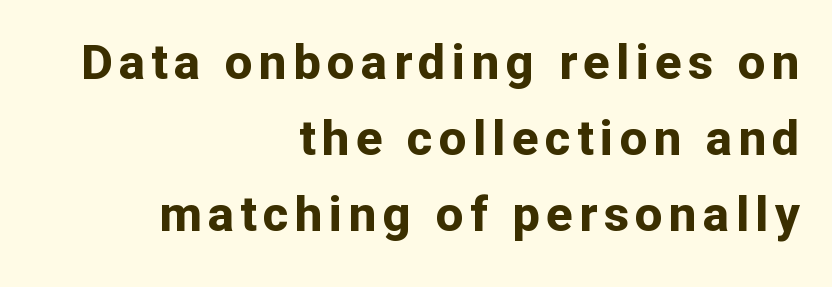
The image shows 49 px bold sans-serif type, upright; set right-aligned, normal line spacing (1.55x), not underlined; low stroke contrast and a medium x-height.
